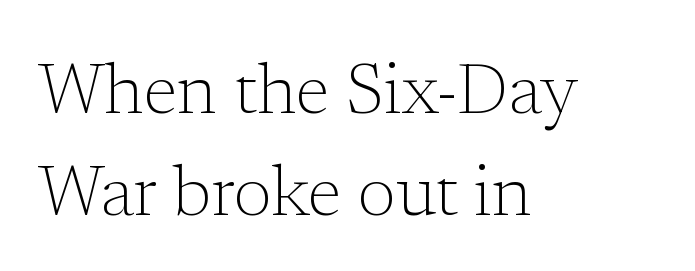
Q: Is the text bold? A: No.
Q: Is the text italic (slanted)? A: No, it is upright.
Q: Is the typeface a serif or a sans-serif typeface? A: Serif.
Q: Is the text underlined? A: No.
Q: How is the paragraph aligned? A: Left-aligned.
Q: Is the spacing between letters normal or unusually wide? A: Normal.
Q: Is the spacing between lines tight, normal or loose? A: Normal.
Q: Width (condensed, normal, or wide)? A: Normal.
Q: Stroke contrast? A: Low.
Q: x-height? A: Medium.
Q: Monospaced? A: No.
